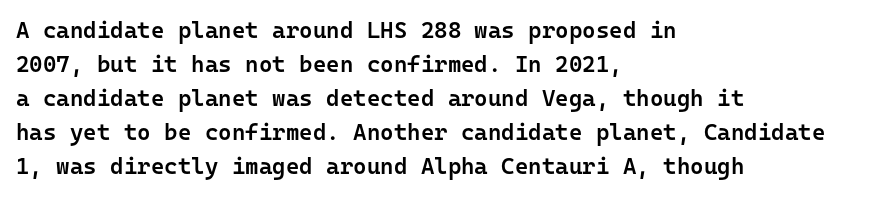
The image shows 23 px text type, upright; set left-aligned, normal line spacing (1.48x), normal letter spacing, not underlined.
